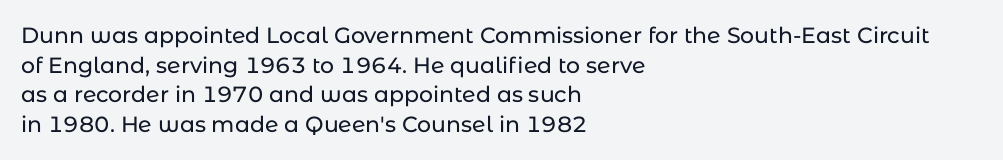
The passage shown stacks its lines at a standard gap. Look at the tracking — it's just the regular setting, nothing added. A typesetter would mark this as roman, not italic. Underlining? Definitely not there. One-word summary of the alignment: left.
